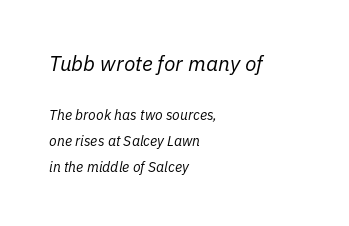
The image shows 21 px text type, italic (leaning right); set left-aligned, line spacing 1.87x, normal letter spacing, not underlined; the first (top) block is 1.5x larger.
